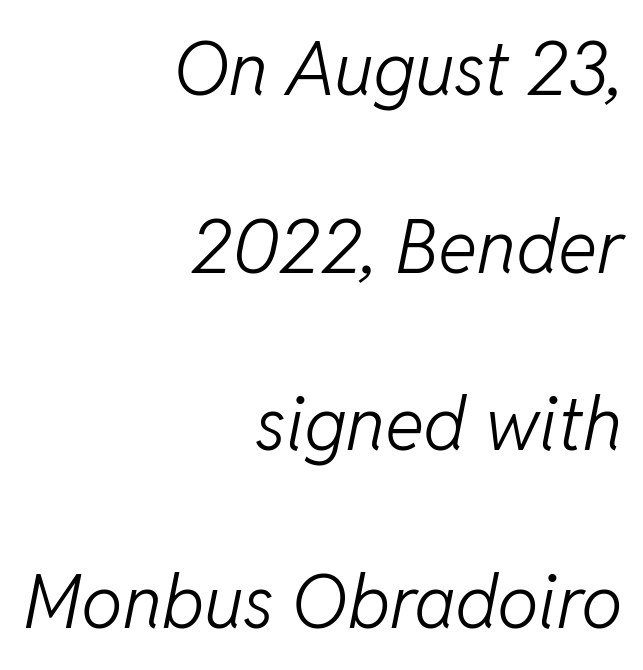
Leading is clearly above the norm, producing a sparse column. Nothing unusual about the tracking: characters are spaced as the font intends. Style check: oblique. The rendering uses natural spacing where letterforms have individual widths. Weight: regular or lighter. Anything drawn beneath the words? Only blank space.
